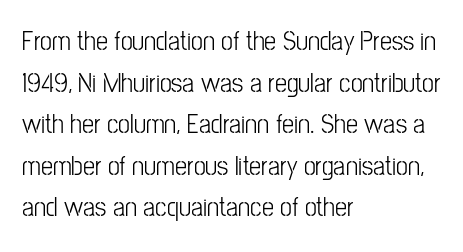
The image shows 27 px text type, upright; set left-aligned, normal line spacing (1.54x), normal letter spacing, not underlined.
